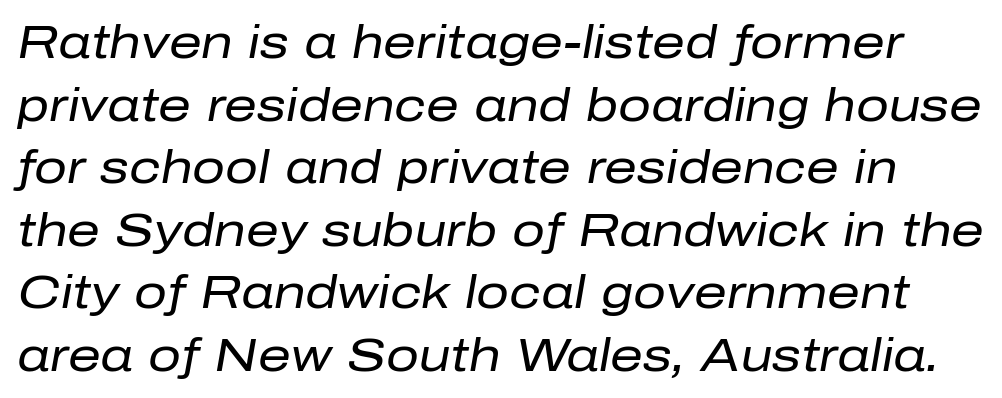
Honestly, there is no underline to notice here at all. Is this a fixed-width face? No — the glyphs have proportional, varying widths. A typesetter would call this leading conventional body-copy spacing. Is this a heavy cut? Hardly; it is regular or lighter. Emphasis-style slanted type is in use. Honestly, the letter spacing is just normal — you wouldn't notice it.
